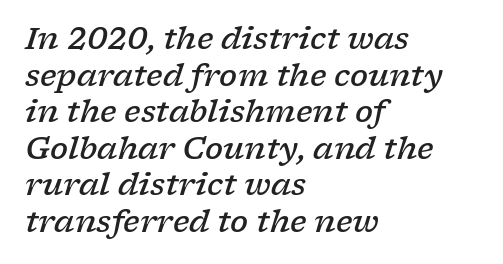
{"serif": "yes", "italic": "yes", "lean": "right", "slant_degrees": 17, "bold": "semi", "weight": "semibold", "width": "wide", "stroke_contrast": "low", "x_height": "medium", "monospaced": "no", "underline": "no", "align": "left", "line_spacing_ratio": 1.22, "letter_spacing": "normal", "letter_spacing_em": 0.0, "glyph_px": 30}
